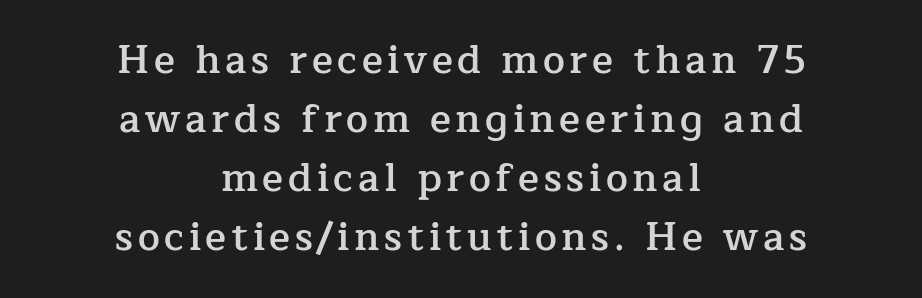
The image shows 39 px semibold serif type, upright; set centered, normal line spacing (1.51x), not underlined; low stroke contrast and a medium x-height.
